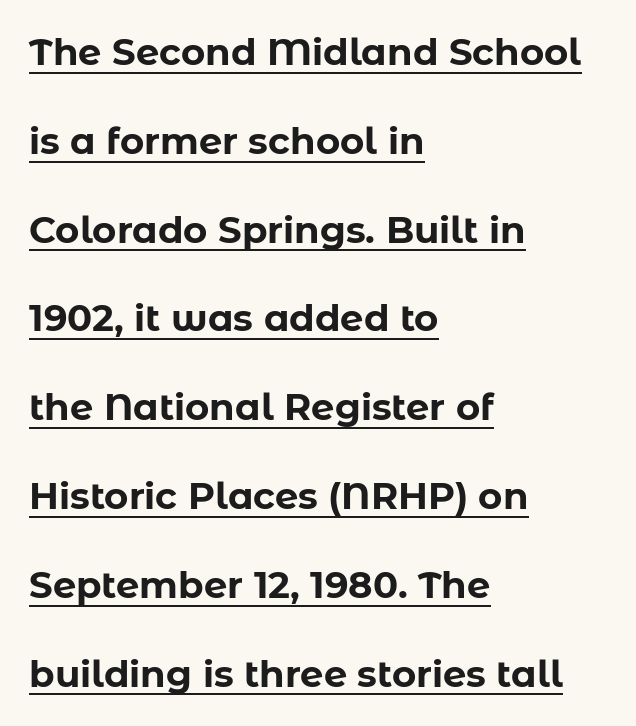
{"serif": "no", "italic": "no", "bold": "yes", "weight": "bold", "width": "normal", "stroke_contrast": "low", "x_height": "medium", "monospaced": "no", "underline": "yes", "align": "left", "line_spacing": "loose", "line_spacing_ratio": 2.4, "letter_spacing": "normal", "letter_spacing_em": 0.0, "glyph_px": 37}
